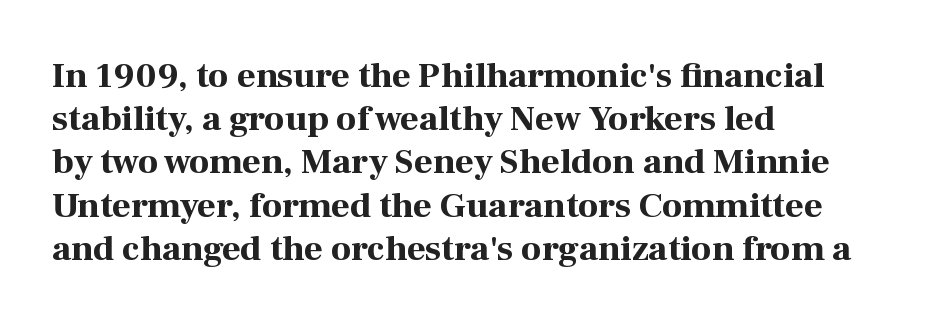
The image shows 36 px bold serif type, upright; set left-aligned, line spacing 1.2x, normal letter spacing, not underlined; high stroke contrast and a medium x-height.
